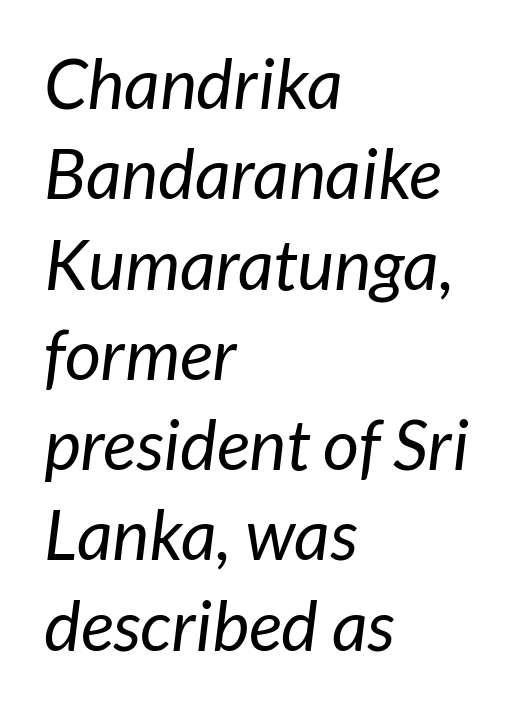
{"serif": "no", "bold": "no", "weight": "regular", "width": "normal", "stroke_contrast": "low", "x_height": "medium", "monospaced": "no", "underline": "no", "align": "left", "line_spacing": "normal", "line_spacing_ratio": 1.29, "letter_spacing": "normal", "letter_spacing_em": 0.0, "glyph_px": 70}
